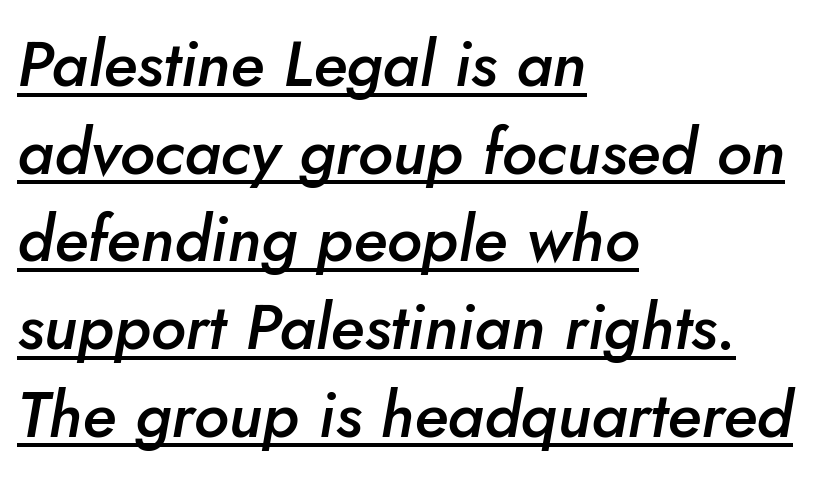
Alignment: flush left. How heavy is the stroke? Medium-heavy — a semibold, shy of bold. Every word sits above its own underline. Leading: standard.
